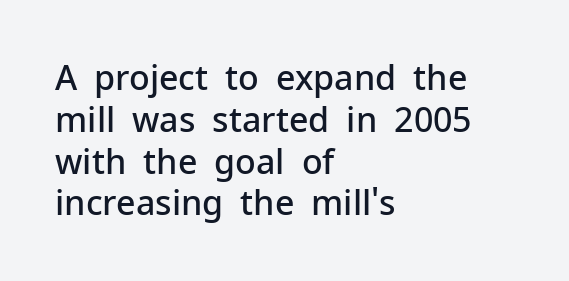
Each letter keeps its own natural width here, so spacing adapts to shape. The typesetting leans somewhat heavy: a semibold. You can tell from the bare stems that sans-serif type was used. Teacher's note: observe the even left margin — that is flush-left alignment. The space beneath each line is pristine and unruled. The type sits square on the baseline with zero lean.
